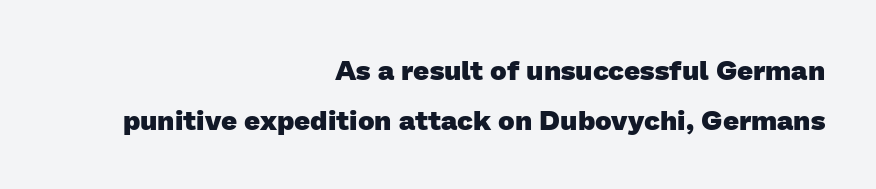
Q: Is the text bold? A: Yes.
Q: Is the typeface a serif or a sans-serif typeface? A: Sans-serif.
Q: Is the text underlined? A: No.
Q: How is the paragraph aligned? A: Right-aligned.
Q: Is the spacing between letters normal or unusually wide? A: Normal.
Q: Width (condensed, normal, or wide)? A: Normal.
Q: Stroke contrast? A: Low.
Q: x-height? A: Medium.
Q: Monospaced? A: No.
